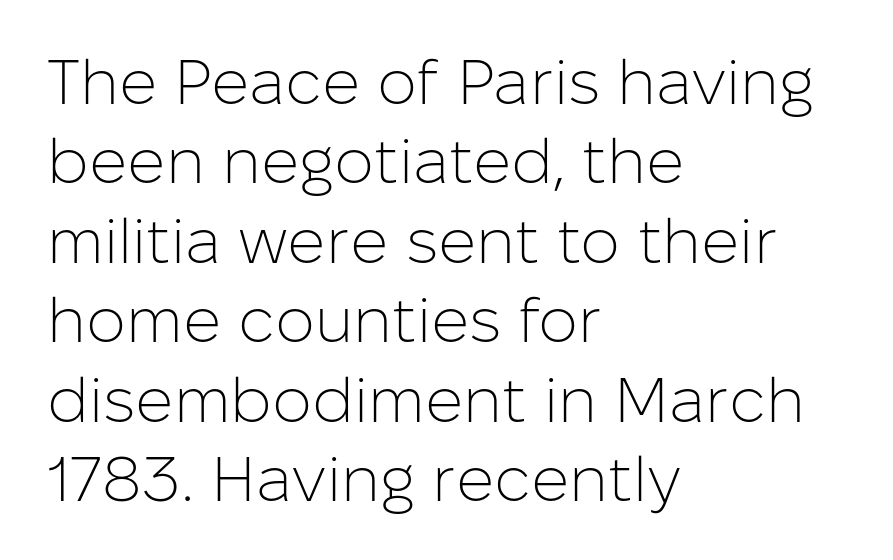
The image shows 63 px light sans-serif type, upright; set left-aligned, normal line spacing (1.26x), normal letter spacing, not underlined; low stroke contrast and a medium x-height.
